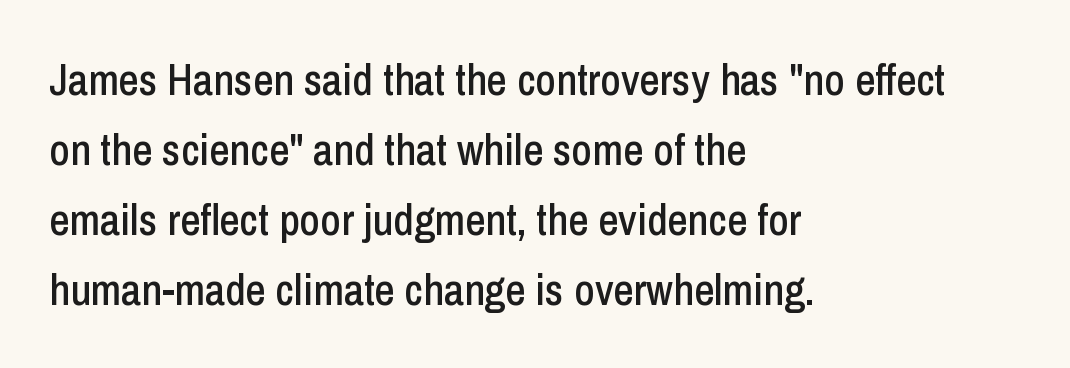
{"serif": "no", "italic": "no", "width": "condensed", "stroke_contrast": "low", "x_height": "medium", "monospaced": "no", "underline": "no", "align": "left", "line_spacing": "normal", "line_spacing_ratio": 1.59, "letter_spacing": "normal", "letter_spacing_em": 0.0, "glyph_px": 44}
